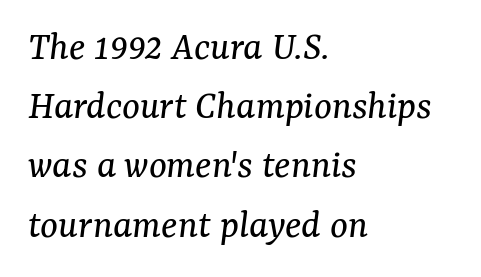
The image shows 42 px regular-weight serif type, italic (leaning right); set left-aligned, normal line spacing (1.41x), normal letter spacing, not underlined; medium stroke contrast and a medium x-height.
